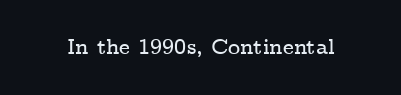
Every character sits straight up, as roman type does. The string is rendered with underlining switched off. Students, note that the glyphs here touch the page at normal intervals.
